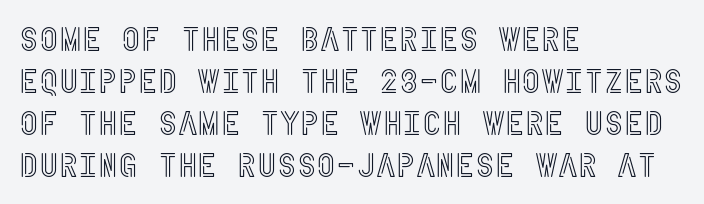
The image shows 34 px condensed type, upright; set left-aligned, line spacing 1.24x, normal letter spacing, not underlined; a large x-height.
